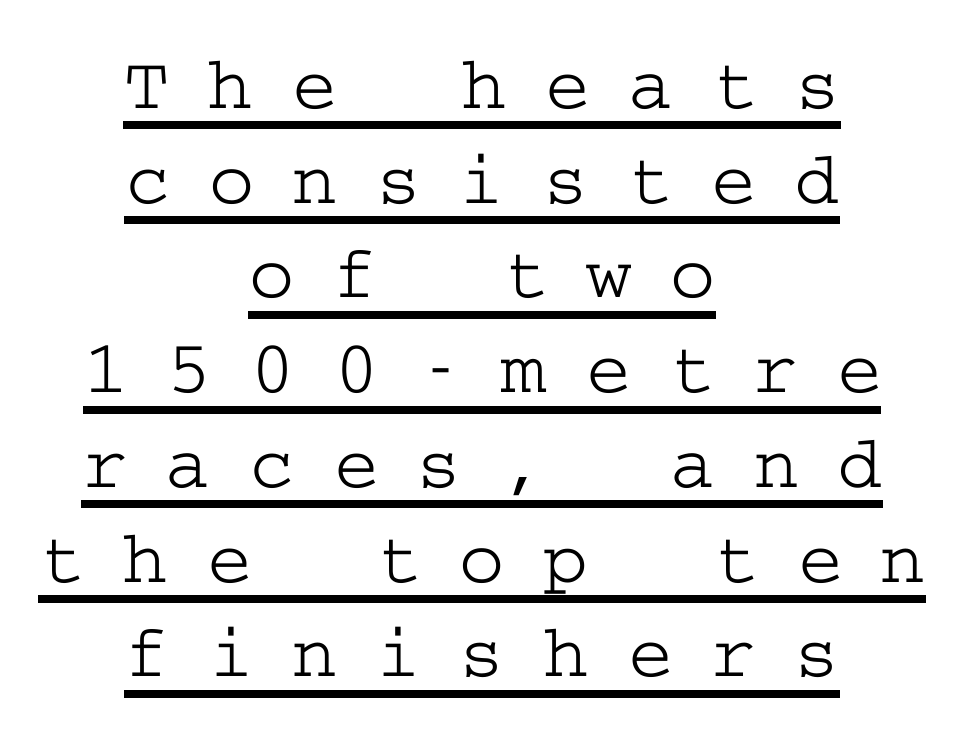
Characters follow at a spacing far wider than the type designer built in. Does the type have serifs? Yes, each stem ends in a small foot. Where is the straight margin? There isn't one; the lines are centered. Ascenders rise straight up at ninety degrees. The glyphs are accompanied by a horizontal stroke just below them.
